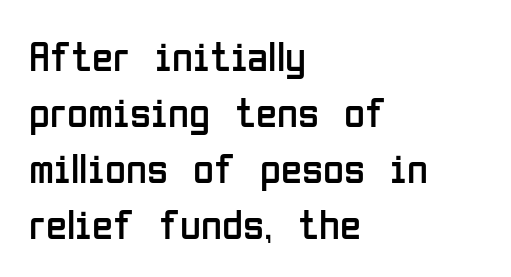
The image shows 43 px regular-weight, condensed sans-serif type, upright; set left-aligned, normal line spacing (1.3x), normal letter spacing, not underlined; low stroke contrast and a medium x-height.
